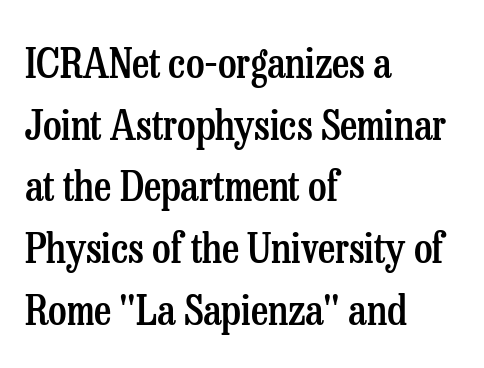
The image shows 42 px semibold, condensed serif type, upright; set left-aligned, normal line spacing (1.47x), normal letter spacing, not underlined; low stroke contrast and a medium x-height.
